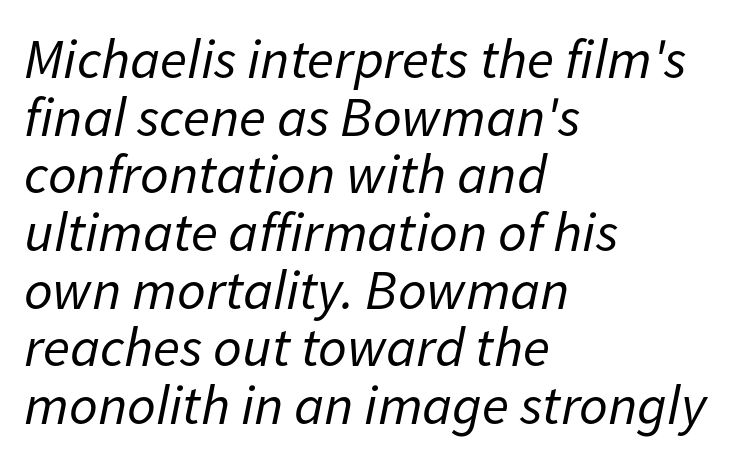
The image shows 56 px regular-weight type, italic (leaning right); set left-aligned, tight line spacing (1.03x), normal letter spacing, not underlined; low stroke contrast and a medium x-height.
